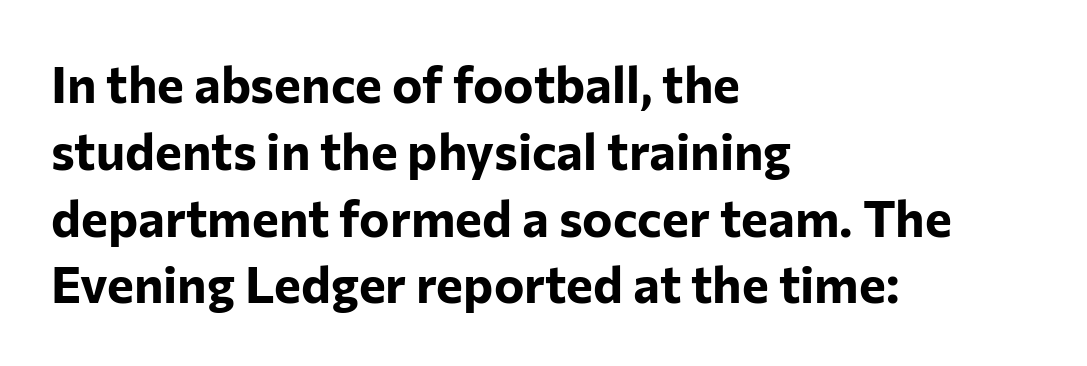
Q: Is the text bold? A: Yes.
Q: Is the text italic (slanted)? A: No, it is upright.
Q: Is the typeface a serif or a sans-serif typeface? A: Sans-serif.
Q: Is the text underlined? A: No.
Q: How is the paragraph aligned? A: Left-aligned.
Q: Is the spacing between letters normal or unusually wide? A: Normal.
Q: Is the spacing between lines tight, normal or loose? A: Normal.
Q: Width (condensed, normal, or wide)? A: Normal.
Q: Stroke contrast? A: Low.
Q: x-height? A: Medium.
Q: Monospaced? A: No.
